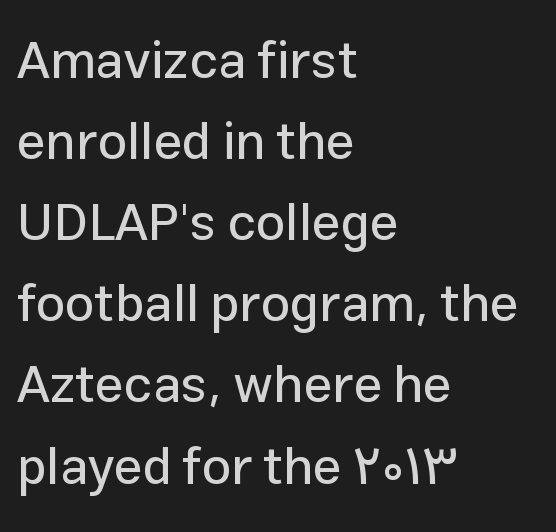
The image shows 52 px sans-serif type, upright; set left-aligned, normal line spacing (1.56x), normal letter spacing, not underlined; low stroke contrast and a medium x-height.
